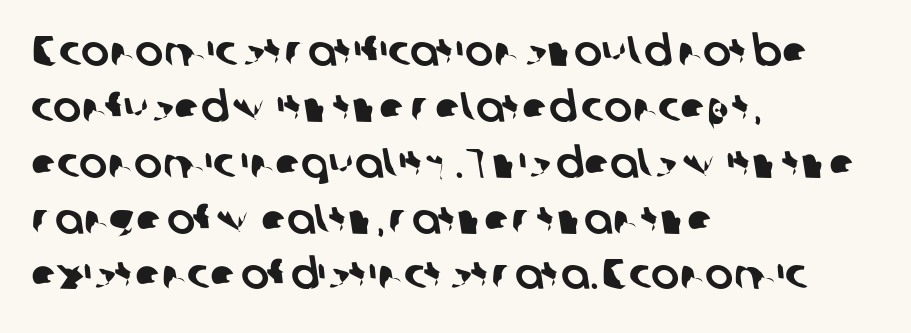
Q: Is the typeface a serif or a sans-serif typeface? A: Sans-serif.
Q: Is the text underlined? A: No.
Q: How is the paragraph aligned? A: Left-aligned.
Q: Is the spacing between letters normal or unusually wide? A: Normal.
Q: Is the spacing between lines tight, normal or loose? A: Normal.
Q: Width (condensed, normal, or wide)? A: Normal.
Q: Stroke contrast? A: Low.
Q: x-height? A: Medium.
Q: Monospaced? A: No.
